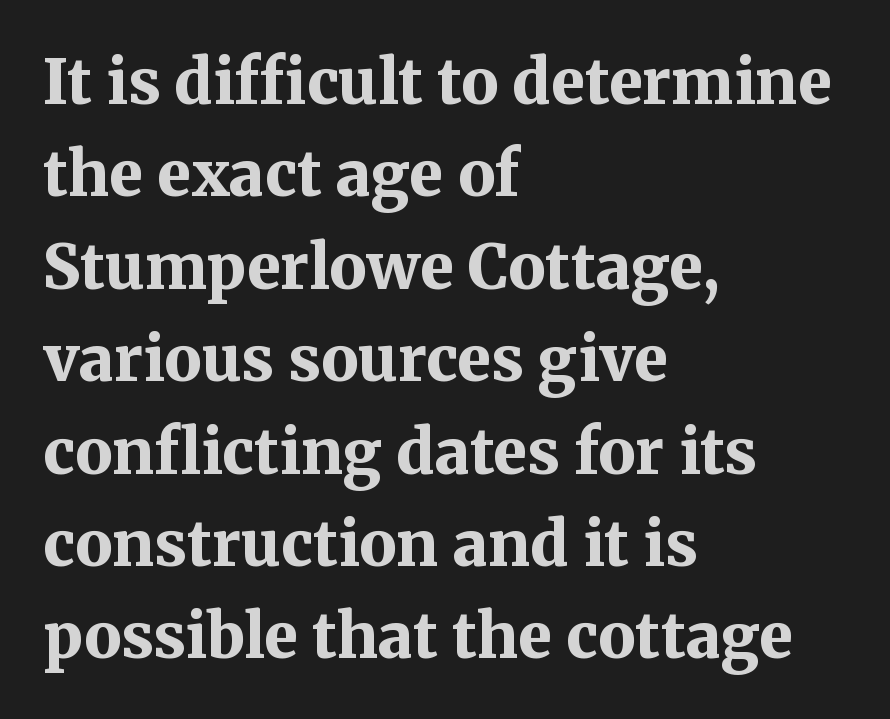
Q: Is the text bold? A: Yes.
Q: Is the text italic (slanted)? A: No, it is upright.
Q: Is the typeface a serif or a sans-serif typeface? A: Serif.
Q: Is the text underlined? A: No.
Q: How is the paragraph aligned? A: Left-aligned.
Q: Is the spacing between letters normal or unusually wide? A: Normal.
Q: Is the spacing between lines tight, normal or loose? A: Normal.
Q: Width (condensed, normal, or wide)? A: Normal.
Q: Stroke contrast? A: Medium.
Q: x-height? A: Medium.
Q: Monospaced? A: No.
